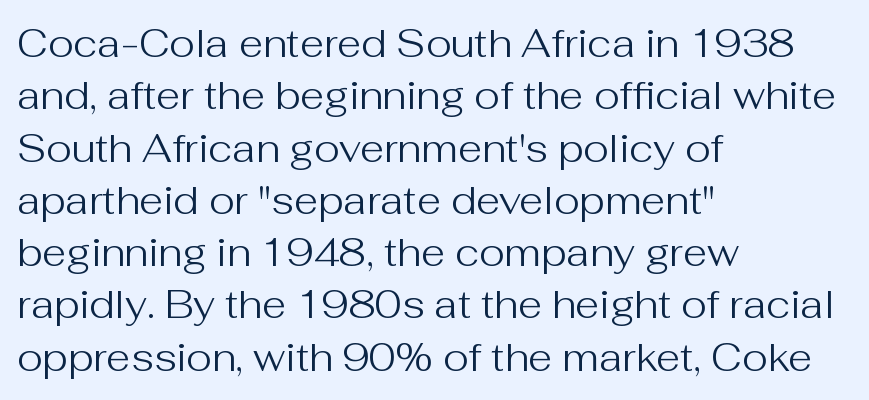
{"serif": "no", "italic": "no", "bold": "no", "weight": "regular", "width": "normal", "stroke_contrast": "medium", "x_height": "medium", "monospaced": "no", "underline": "no", "align": "left", "line_spacing": "normal", "line_spacing_ratio": 1.34, "letter_spacing": "normal", "letter_spacing_em": 0.0, "glyph_px": 39}
